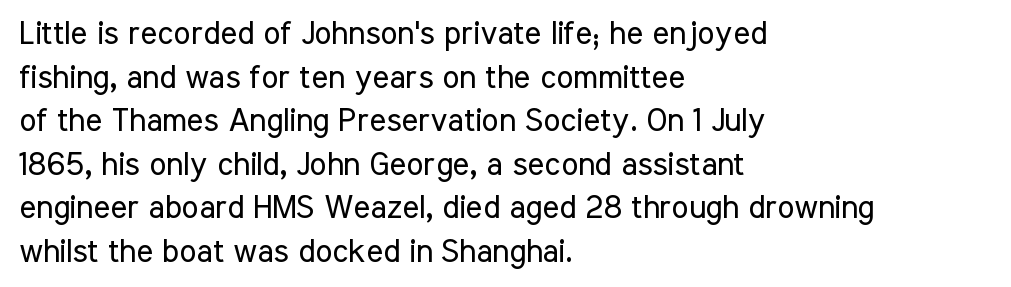
{"serif": "no", "italic": "no", "bold": "no", "weight": "regular", "width": "condensed", "stroke_contrast": "low", "x_height": "medium", "monospaced": "no", "underline": "no", "align": "left", "line_spacing": "normal", "line_spacing_ratio": 1.36, "letter_spacing": "normal", "letter_spacing_em": 0.0, "glyph_px": 32}
